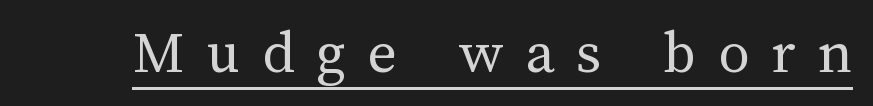
Q: Is the text bold? A: No.
Q: Is the text italic (slanted)? A: No, it is upright.
Q: Is the text underlined? A: Yes.
Q: Is the spacing between letters normal or unusually wide? A: Unusually wide.
Q: Width (condensed, normal, or wide)? A: Normal.
Q: Stroke contrast? A: Medium.
Q: x-height? A: Medium.
Q: Monospaced? A: No.
